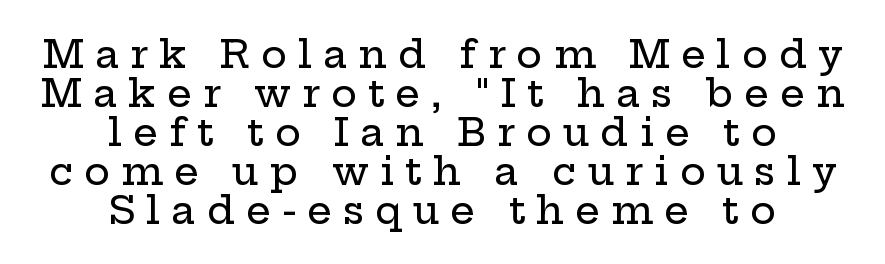
{"serif": "yes", "italic": "no", "width": "wide", "stroke_contrast": "low", "x_height": "medium", "monospaced": "no", "underline": "no", "align": "center", "line_spacing": "tight", "line_spacing_ratio": 1.0, "letter_spacing": "wide", "letter_spacing_em": 0.28, "glyph_px": 39}
